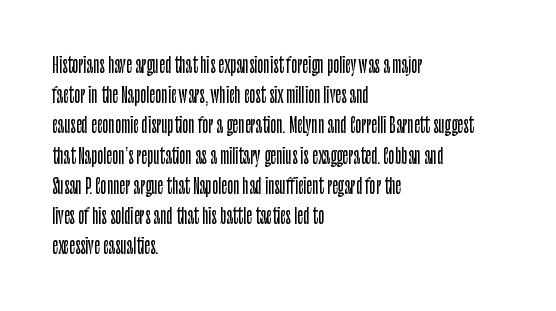
Words float on clear page, feet unadorned. Quick note: not italic, upright. Is there much room between lines? A standard amount, neither cramped nor airy. This sample is left-justified, so line endings fall wherever the words run out. Between one letter and the next there's only the usual sliver of space.
